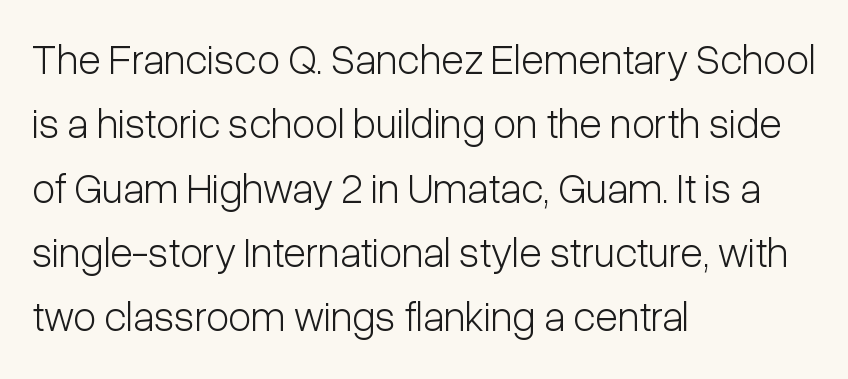
Q: Is the text bold? A: No.
Q: Is the text italic (slanted)? A: No, it is upright.
Q: Is the typeface a serif or a sans-serif typeface? A: Sans-serif.
Q: Is the text underlined? A: No.
Q: How is the paragraph aligned? A: Left-aligned.
Q: Is the spacing between letters normal or unusually wide? A: Normal.
Q: Is the spacing between lines tight, normal or loose? A: Normal.
Q: Width (condensed, normal, or wide)? A: Condensed.
Q: Stroke contrast? A: Low.
Q: x-height? A: Medium.
Q: Monospaced? A: No.
